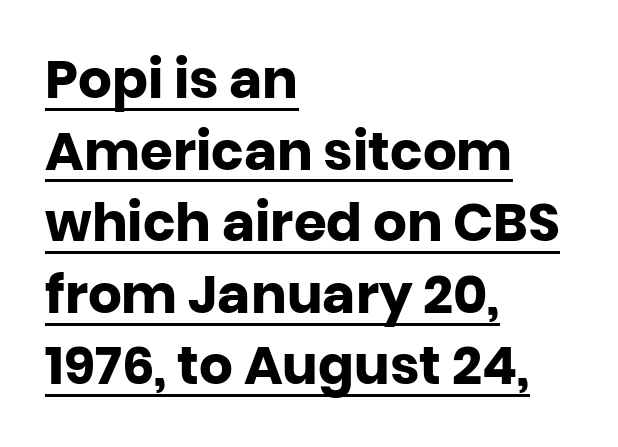
The image shows 53 px heavy sans-serif type, upright; set left-aligned, normal line spacing (1.35x), normal letter spacing, underlined; low stroke contrast and a large x-height.
